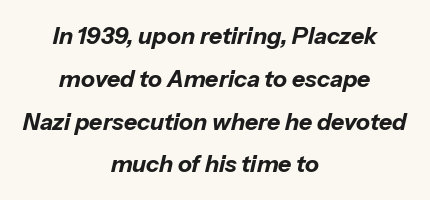
{"italic": "yes", "lean": "right", "slant_degrees": 13, "bold": "yes", "underline": "no", "align": "center", "line_spacing_ratio": 1.86, "letter_spacing": "normal", "letter_spacing_em": 0.0, "glyph_px": 23}
